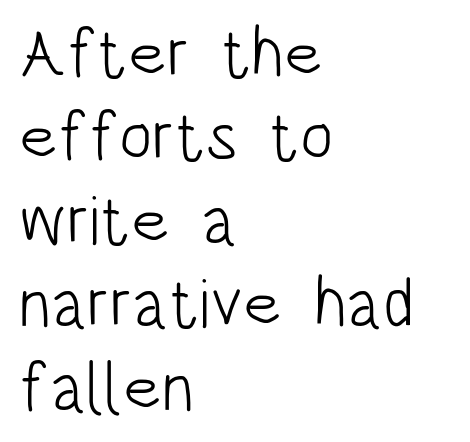
Heft: none added — not bold. Check under the words: just untouched page. Spacing verdict: proportional, widths tailored to each character. Nope, no serifs anywhere on these letters. You can tell it's not italic because the verticals are truly vertical. Observe the ordinary spacing: letters are neighbours, not strangers.
